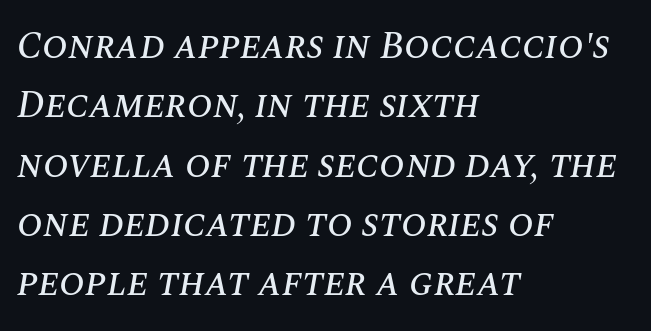
{"italic": "yes", "lean": "right", "slant_degrees": 10, "width": "normal", "stroke_contrast": "medium", "x_height": "large", "monospaced": "no", "underline": "no", "align": "left", "line_spacing": "normal", "line_spacing_ratio": 1.56, "letter_spacing": "normal", "letter_spacing_em": 0.0, "glyph_px": 38}
